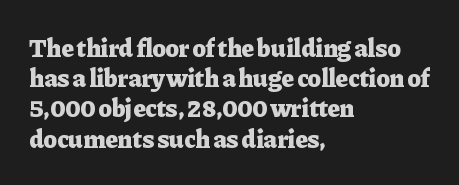
{"italic": "no", "bold": "yes", "underline": "no", "align": "left", "line_spacing_ratio": 1.21, "letter_spacing": "normal", "letter_spacing_em": 0.0, "glyph_px": 25}
